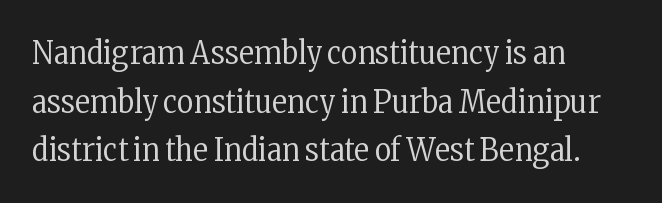
The letterforms sit at book weight or below. The rendering uses a moderate line-height, typical for paragraphs. Layout note: lines flush left. A typesetter would call this zero additional tracking.
